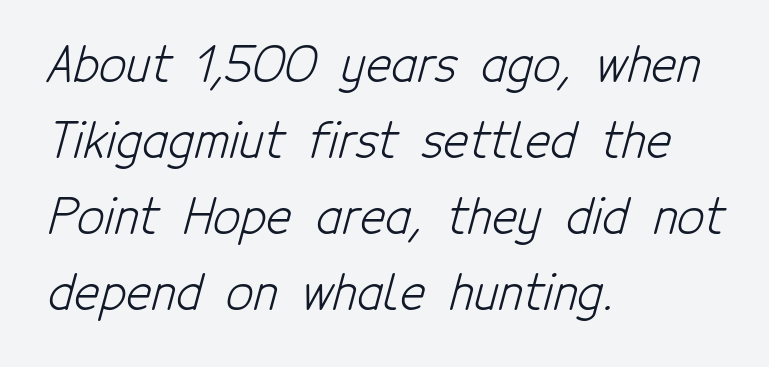
The image shows 48 px light, condensed sans-serif type; set left-aligned, normal line spacing (1.58x), normal letter spacing, not underlined; low stroke contrast and a medium x-height.
